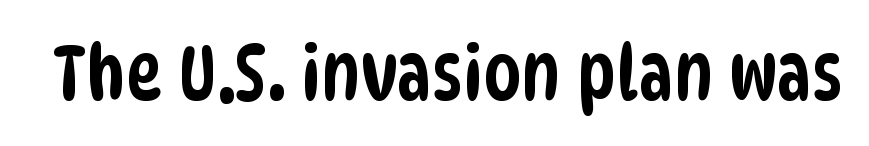
The image shows 77 px condensed sans-serif type; set normal letter spacing, not underlined; low stroke contrast and a large x-height.
